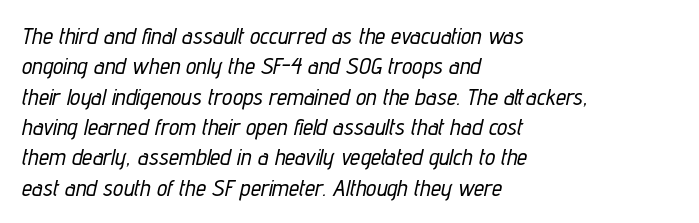
Q: Is the text italic (slanted)? A: Yes, it leans right by about 12 degrees.
Q: Is the text underlined? A: No.
Q: How is the paragraph aligned? A: Left-aligned.
Q: Is the spacing between letters normal or unusually wide? A: Normal.
Q: Is the spacing between lines tight, normal or loose? A: Normal.
